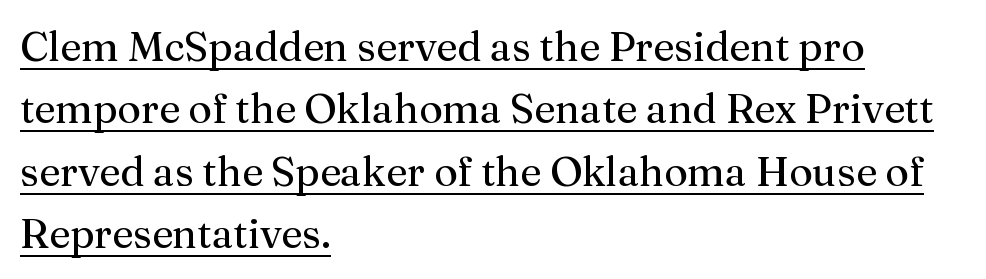
The image shows 41 px regular-weight serif type, upright; set left-aligned, normal line spacing (1.52x), normal letter spacing, underlined; medium stroke contrast and a medium x-height.
